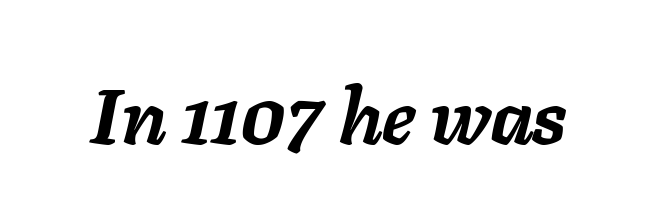
The image shows 77 px semibold type, italic (leaning right); set normal letter spacing, not underlined; low stroke contrast and a medium x-height.
